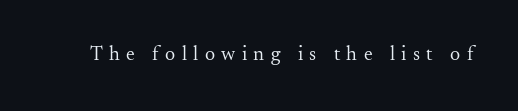
{"italic": "no", "bold": "no", "underline": "no", "letter_spacing": "wide", "letter_spacing_em": 0.32, "glyph_px": 20}
